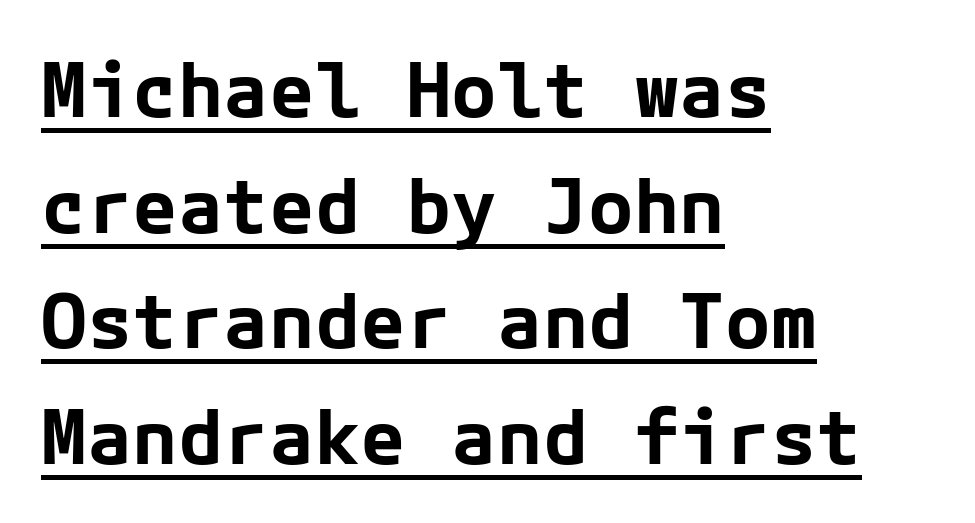
{"serif": "no", "italic": "no", "bold": "yes", "weight": "bold", "width": "normal", "stroke_contrast": "low", "x_height": "medium", "underline": "yes", "align": "left", "line_spacing": "normal", "line_spacing_ratio": 1.52, "letter_spacing": "normal", "letter_spacing_em": 0.0, "glyph_px": 76}
